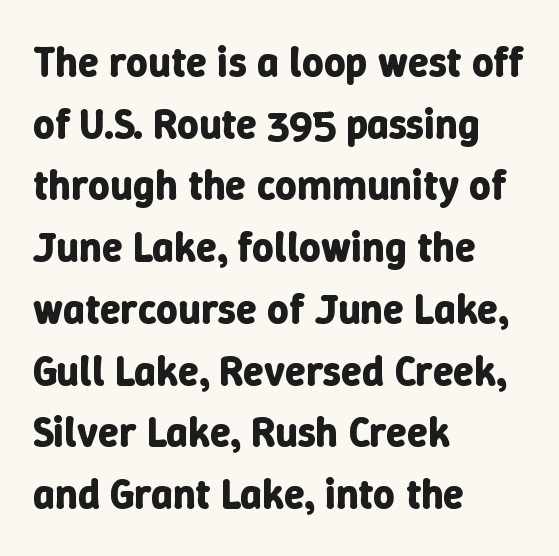
Notice how descenders clear the ascenders below comfortably — that's standard leading. Short and long lines alike share a common starting point at left. Check under the words: just untouched page. Do the characters align in a grid? No, the font is proportional. This is heavy type, rendered in bold. No extra tracking has been applied to these lines.
